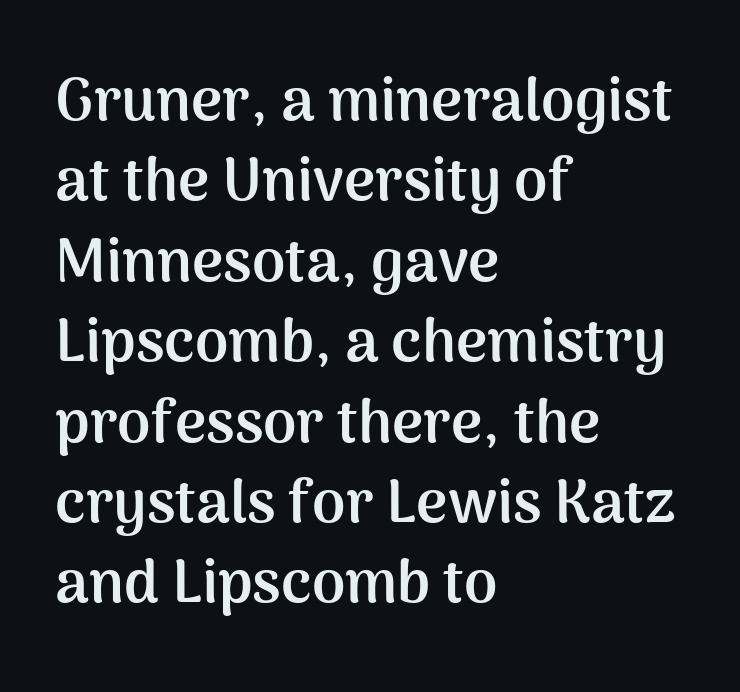
Q: Is the text bold? A: Yes.
Q: Is the text italic (slanted)? A: No, it is upright.
Q: Is the typeface a serif or a sans-serif typeface? A: Sans-serif.
Q: Is the text underlined? A: No.
Q: How is the paragraph aligned? A: Left-aligned.
Q: Is the spacing between letters normal or unusually wide? A: Normal.
Q: Is the spacing between lines tight, normal or loose? A: Normal.
Q: Width (condensed, normal, or wide)? A: Normal.
Q: Stroke contrast? A: Medium.
Q: x-height? A: Medium.
Q: Monospaced? A: No.
